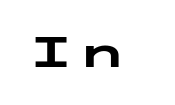
Q: Is the text bold? A: Yes.
Q: Is the text italic (slanted)? A: No, it is upright.
Q: Is the typeface a serif or a sans-serif typeface? A: Sans-serif.
Q: Is the text underlined? A: No.
Q: Width (condensed, normal, or wide)? A: Wide.
Q: Stroke contrast? A: Low.
Q: x-height? A: Medium.
